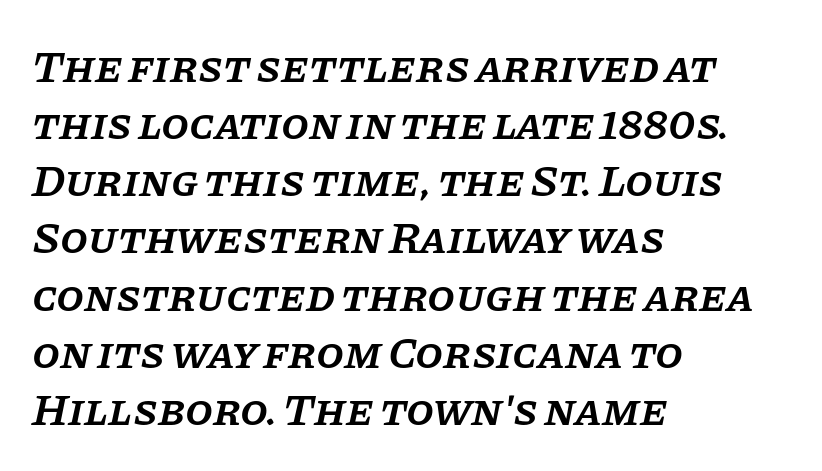
The image shows 45 px semibold serif type, italic (leaning right); set left-aligned, normal line spacing (1.27x), normal letter spacing, not underlined; low stroke contrast and a large x-height.
